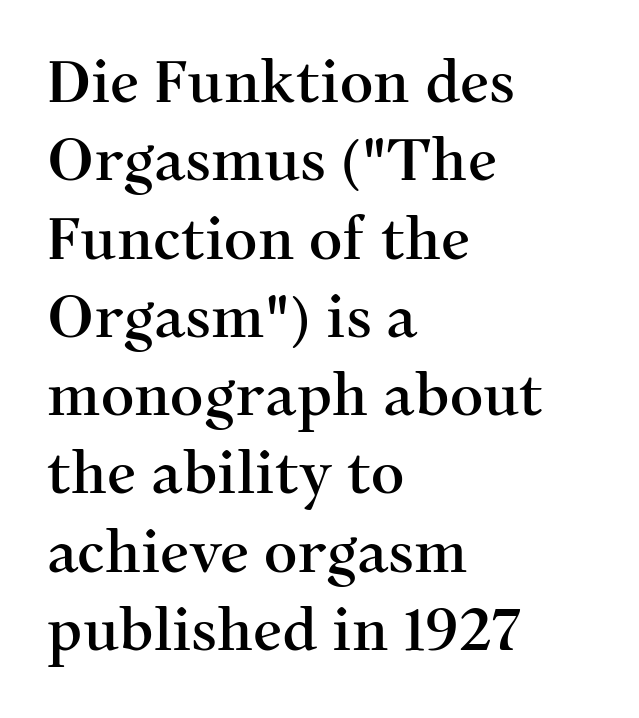
Which margin do the lines hug? The left one — the right edge is uneven. Each new line begins a customary step beneath the previous one. Short note: letters normally spaced. Rule under the text: the space is simply empty. If you drew a line through each stem, it would be perfectly vertical.
